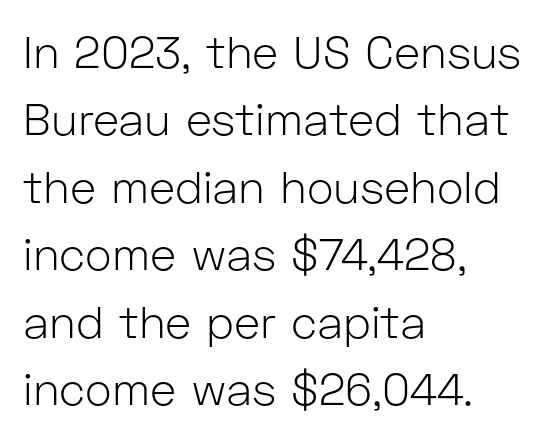
Q: Is the text bold? A: No.
Q: Is the text italic (slanted)? A: No, it is upright.
Q: Is the typeface a serif or a sans-serif typeface? A: Sans-serif.
Q: Is the text underlined? A: No.
Q: How is the paragraph aligned? A: Left-aligned.
Q: Is the spacing between letters normal or unusually wide? A: Normal.
Q: Is the spacing between lines tight, normal or loose? A: Normal.
Q: Width (condensed, normal, or wide)? A: Normal.
Q: Stroke contrast? A: Low.
Q: x-height? A: Medium.
Q: Monospaced? A: No.
